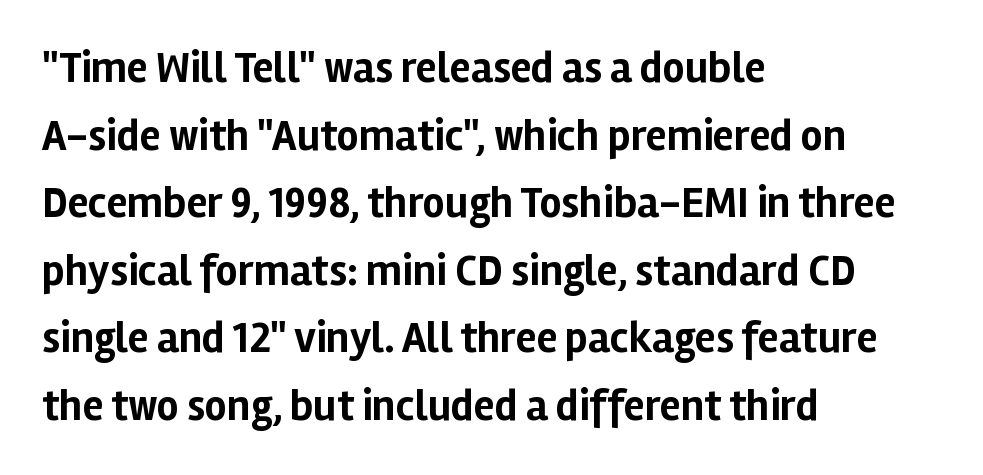
{"serif": "no", "italic": "no", "bold": "yes", "weight": "bold", "width": "normal", "stroke_contrast": "low", "x_height": "medium", "monospaced": "no", "underline": "no", "align": "left", "line_spacing": "normal", "line_spacing_ratio": 1.57, "letter_spacing": "normal", "letter_spacing_em": 0.0, "glyph_px": 43}
